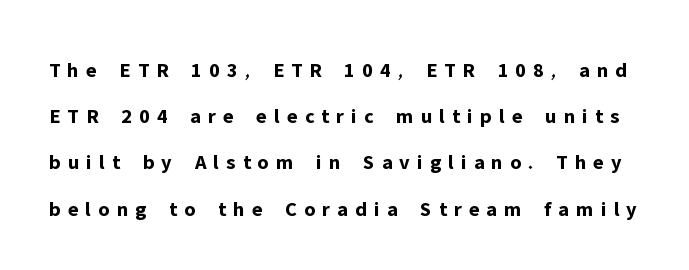
The image shows 21 px bold type, upright; set loose line spacing (2.2x), unusually wide letter spacing (+0.34 em), not underlined.
